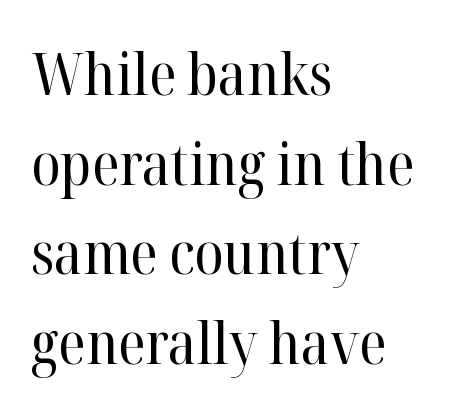
Classification — serif. Does the copy run flush right? No — it runs flush left. Check under the words: just untouched page. Here the glyphs are tracked normally, forming tight word shapes.
